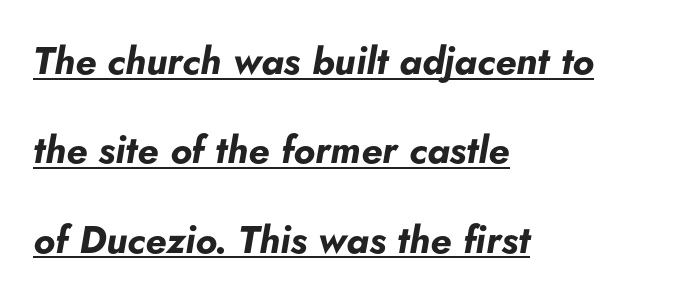
Successive baselines arrive slowly, with a big drop between each. A typographer would call this underscored text. Is this a fixed-width face? No — the glyphs have proportional, varying widths. Leftover space on each line is placed entirely after the last word.
